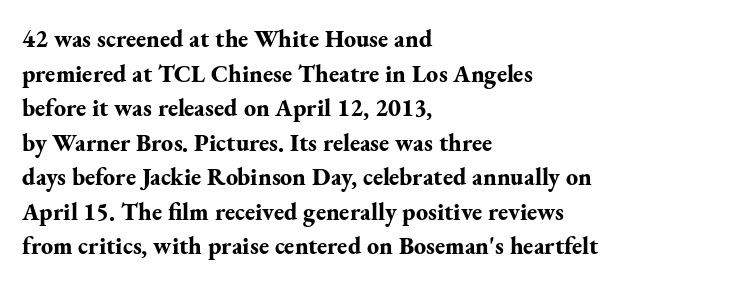
The image shows 24 px bold type, upright; set left-aligned, normal line spacing (1.44x), normal letter spacing, not underlined.
